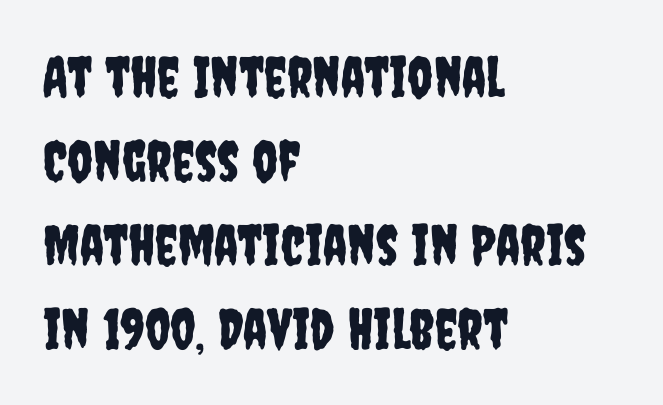
The image shows 56 px condensed sans-serif type, upright; set left-aligned, normal line spacing (1.5x), normal letter spacing, not underlined; low stroke contrast and a large x-height.
